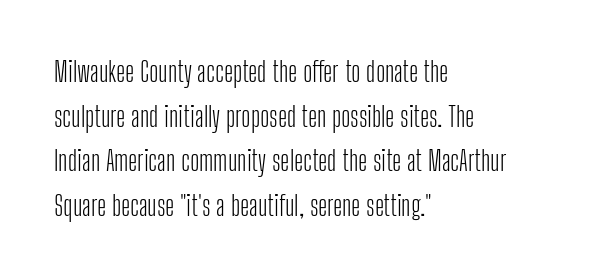
The image shows 28 px light, condensed sans-serif type, upright; set left-aligned, normal line spacing (1.59x), normal letter spacing, not underlined; low stroke contrast and a medium x-height.
